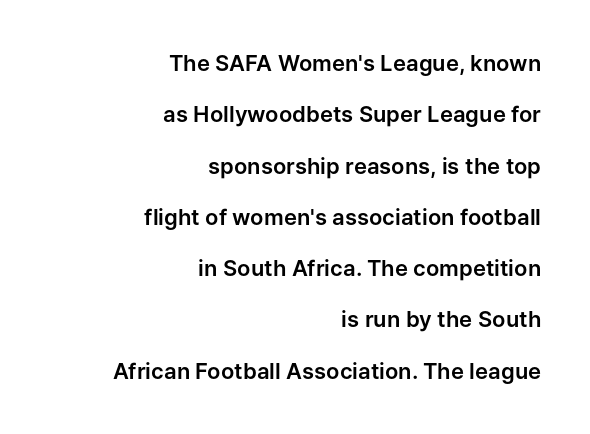
Line ends are locked; line starts wander. Check under the words: just untouched page. The passage shown has conventional tracking throughout. The letters stand straight up with perfectly vertical stems. Loosely led — the rows are spread out.
